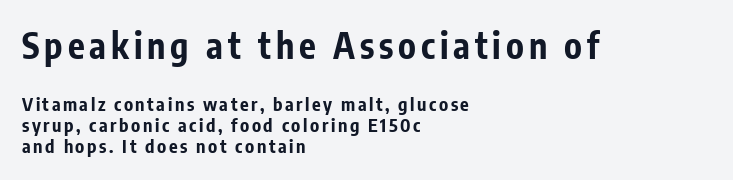
The image shows 35 px bold, condensed sans-serif type, upright; set left-aligned, line spacing 1.19x, not underlined; the first (top) block is 1.94x larger; low stroke contrast and a medium x-height.
